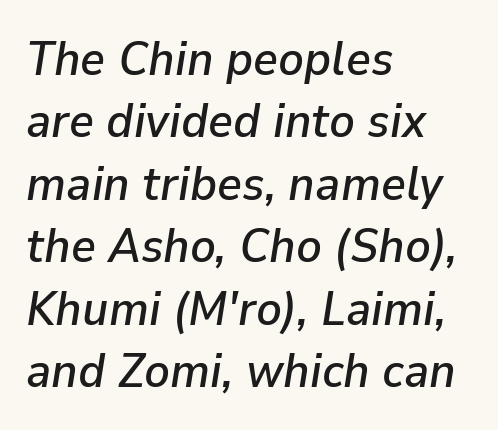
The image shows 48 px text type, italic (leaning right); set left-aligned, normal line spacing (1.3x), normal letter spacing, not underlined; low stroke contrast and a medium x-height.
